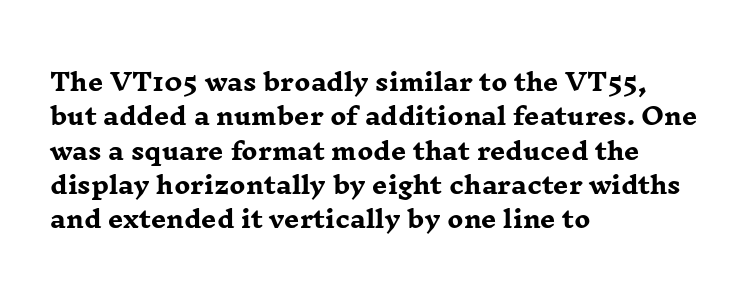
Q: Is the text bold? A: Yes.
Q: Is the text italic (slanted)? A: No, it is upright.
Q: Is the text underlined? A: No.
Q: How is the paragraph aligned? A: Left-aligned.
Q: Is the spacing between letters normal or unusually wide? A: Normal.
Q: Is the spacing between lines tight, normal or loose? A: Normal.
